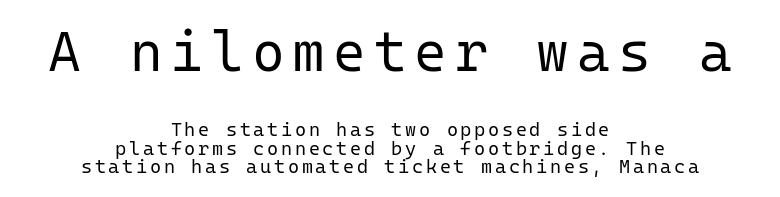
The image shows 56 px regular-weight sans-serif type, upright, monospaced; set centered, tight line spacing (0.97x), not underlined; the first (top) block is 2.95x larger; low stroke contrast and a medium x-height.
